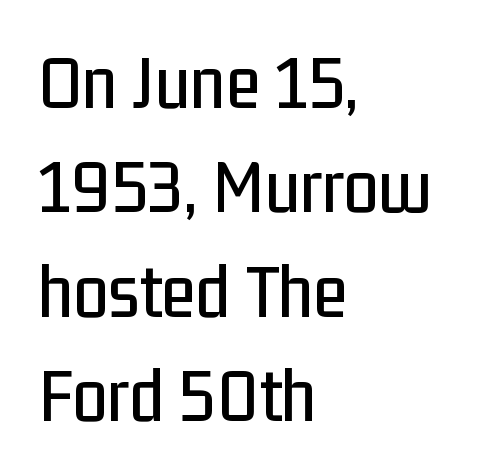
Q: Is the text italic (slanted)? A: No, it is upright.
Q: Is the typeface a serif or a sans-serif typeface? A: Sans-serif.
Q: Is the text underlined? A: No.
Q: How is the paragraph aligned? A: Left-aligned.
Q: Is the spacing between letters normal or unusually wide? A: Normal.
Q: Is the spacing between lines tight, normal or loose? A: Normal.
Q: Width (condensed, normal, or wide)? A: Condensed.
Q: Stroke contrast? A: Low.
Q: x-height? A: Medium.
Q: Monospaced? A: No.
